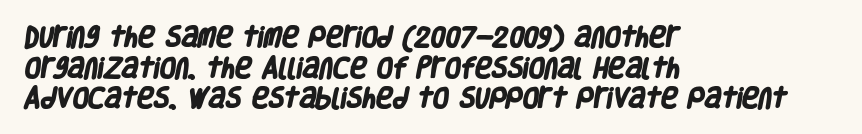
{"bold": "yes", "underline": "no", "align": "left", "line_spacing": "normal", "line_spacing_ratio": 1.33, "letter_spacing": "normal", "letter_spacing_em": 0.0, "glyph_px": 23}
